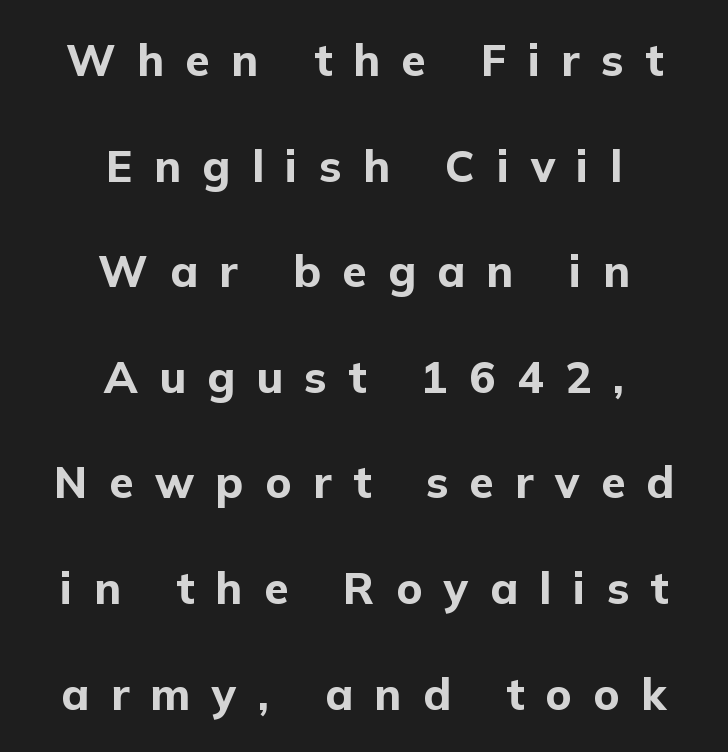
Q: Is the text bold? A: Yes.
Q: Is the text italic (slanted)? A: No, it is upright.
Q: Is the typeface a serif or a sans-serif typeface? A: Sans-serif.
Q: Is the text underlined? A: No.
Q: How is the paragraph aligned? A: Centered.
Q: Is the spacing between letters normal or unusually wide? A: Unusually wide.
Q: Is the spacing between lines tight, normal or loose? A: Loose.
Q: Width (condensed, normal, or wide)? A: Normal.
Q: Stroke contrast? A: Low.
Q: x-height? A: Medium.
Q: Monospaced? A: No.
